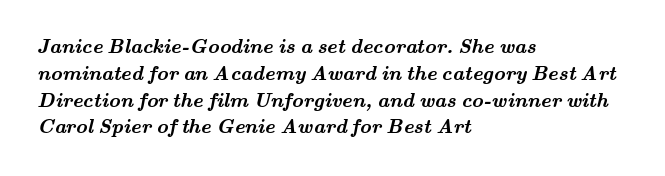
{"bold": "yes", "underline": "no", "align": "left", "line_spacing": "normal", "line_spacing_ratio": 1.34, "letter_spacing": "normal", "letter_spacing_em": 0.0, "glyph_px": 20}
